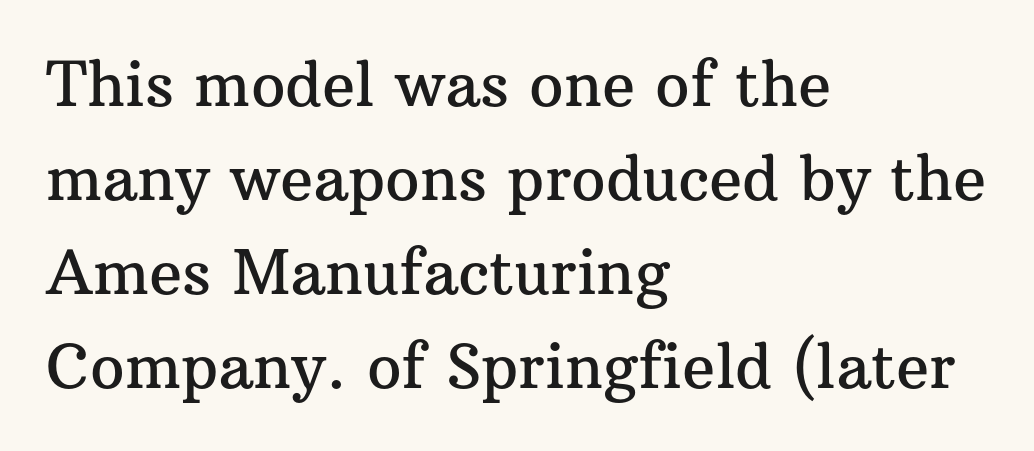
This is serif lettering, the kind often seen in printed books. The foot of each line stays bare and open. Honestly, the letter spacing is just normal — you wouldn't notice it. Is there any slant? The stems are plumb.
